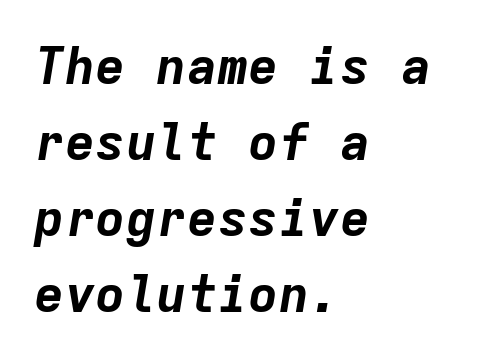
Layout note: lines flush left. Interline gaps are of average width in this sample. The words here are not underlined. The rendering uses a bold face; every stroke is thick and dark.
